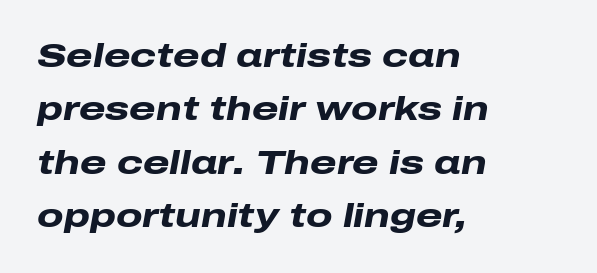
{"italic": "yes", "lean": "right", "slant_degrees": 10, "bold": "yes", "weight": "heavy", "width": "wide", "stroke_contrast": "low", "x_height": "medium", "monospaced": "no", "underline": "no", "align": "left", "line_spacing": "normal", "line_spacing_ratio": 1.57, "letter_spacing": "normal", "letter_spacing_em": 0.0, "glyph_px": 34}
